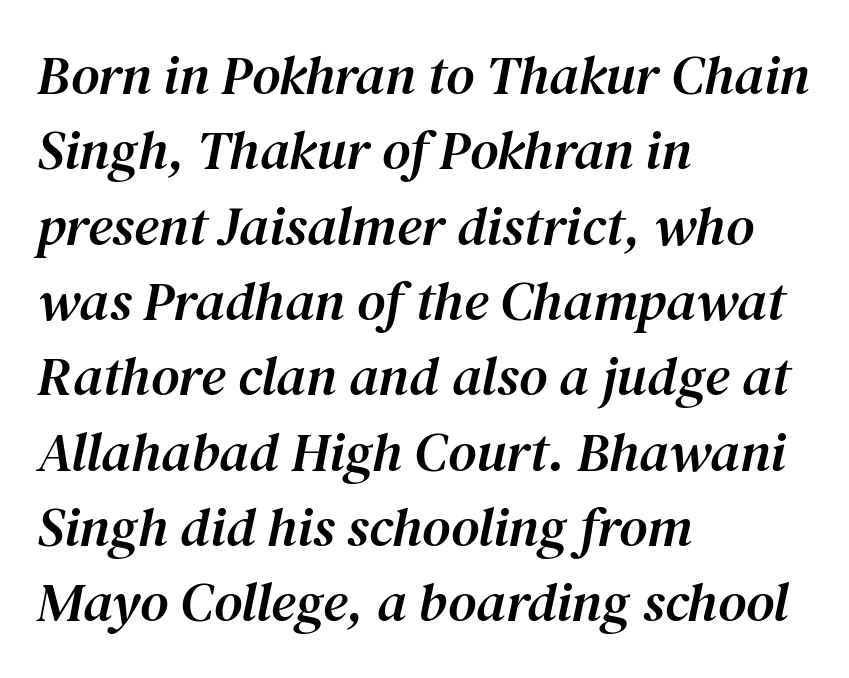
{"serif": "yes", "italic": "yes", "lean": "right", "slant_degrees": 12, "width": "normal", "stroke_contrast": "medium", "x_height": "medium", "monospaced": "no", "underline": "no", "align": "left", "line_spacing": "normal", "line_spacing_ratio": 1.37, "letter_spacing": "normal", "letter_spacing_em": 0.0, "glyph_px": 55}
